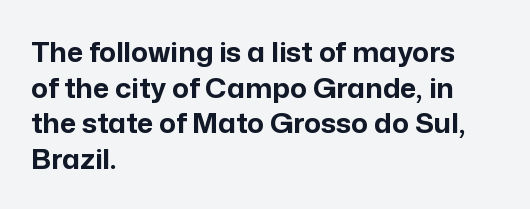
{"serif": "no", "italic": "no", "bold": "yes", "weight": "bold", "width": "normal", "stroke_contrast": "low", "x_height": "medium", "monospaced": "no", "underline": "no", "align": "left", "line_spacing": "normal", "line_spacing_ratio": 1.27, "letter_spacing": "normal", "letter_spacing_em": 0.0, "glyph_px": 28}
